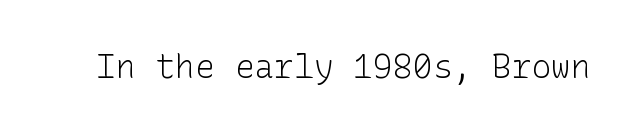
The image shows 33 px light sans-serif type, upright; set normal letter spacing, not underlined; low stroke contrast and a medium x-height.
